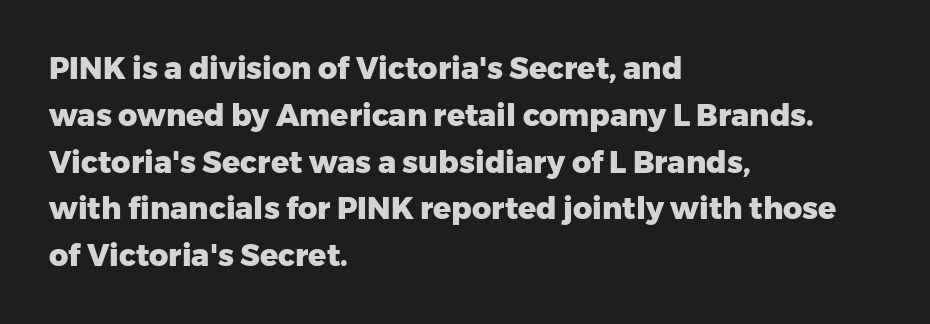
The image shows 30 px heavy sans-serif type, upright; set left-aligned, normal line spacing (1.56x), normal letter spacing, not underlined; low stroke contrast and a medium x-height.
